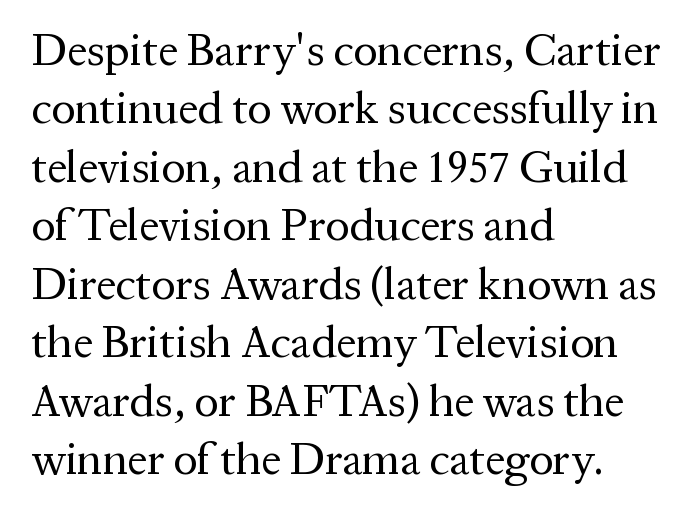
Compared with a centered layout, this one pins lines to the left instead. This block has exactly the height ordinary leading produces. Nobody drew a line under any word here. This reads as an unemphasized weight, regular at the heaviest. Serif or sans? Serif — the stroke terminals have little feet. Is this a fixed-width face? No — the glyphs have proportional, varying widths.
